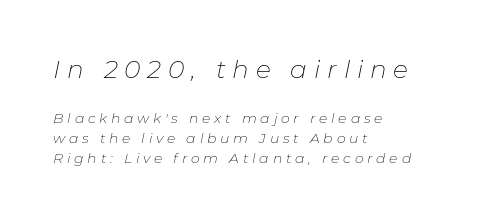
Interline gaps are of average width in this sample. A bare baseline throughout the passage. Which margin do the lines hug? The left one — the right edge is uneven. If you drew a line through each stem, it would be angled. Is the stroke heavy? The answer is a plain regular-or-lighter. Loose tracking; the words dissolve into strings of separated letters.
